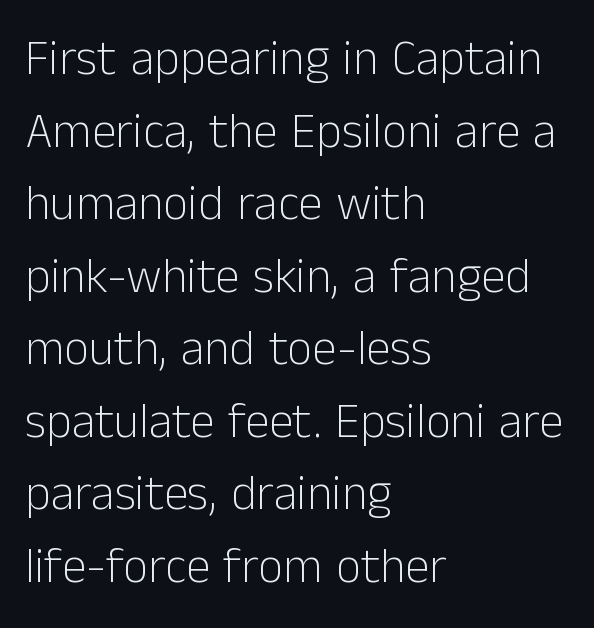
Q: Is the text bold? A: No.
Q: Is the text italic (slanted)? A: No, it is upright.
Q: Is the typeface a serif or a sans-serif typeface? A: Sans-serif.
Q: Is the text underlined? A: No.
Q: How is the paragraph aligned? A: Left-aligned.
Q: Is the spacing between letters normal or unusually wide? A: Normal.
Q: Is the spacing between lines tight, normal or loose? A: Normal.
Q: Width (condensed, normal, or wide)? A: Normal.
Q: Stroke contrast? A: Low.
Q: x-height? A: Medium.
Q: Monospaced? A: No.
